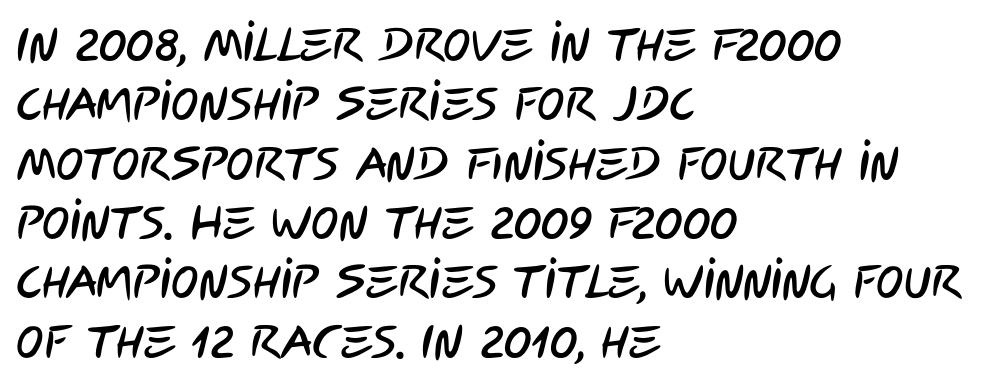
{"serif": "no", "width": "condensed", "stroke_contrast": "low", "x_height": "large", "monospaced": "no", "underline": "no", "align": "left", "line_spacing": "normal", "line_spacing_ratio": 1.29, "letter_spacing": "normal", "letter_spacing_em": 0.0, "glyph_px": 46}
